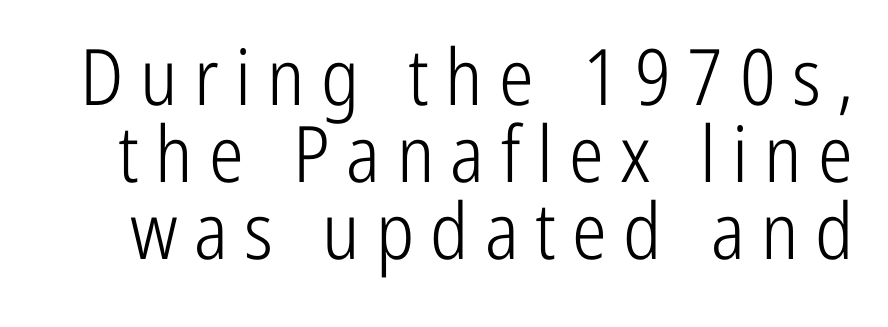
Q: Is the text bold? A: No.
Q: Is the text italic (slanted)? A: No, it is upright.
Q: Is the typeface a serif or a sans-serif typeface? A: Sans-serif.
Q: Is the text underlined? A: No.
Q: Is the spacing between letters normal or unusually wide? A: Unusually wide.
Q: Is the spacing between lines tight, normal or loose? A: Tight.
Q: Width (condensed, normal, or wide)? A: Condensed.
Q: Stroke contrast? A: Low.
Q: x-height? A: Medium.
Q: Monospaced? A: No.
